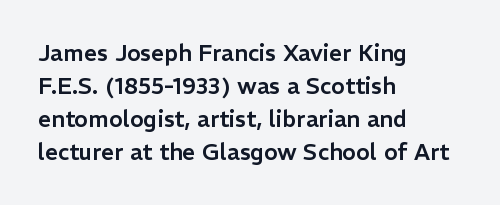
Plain, unruled lines of type. Letter spacing: default. Quick note: interline space is typical. Does the lettering tilt? It doesn't — this is upright. One-word summary of the alignment: left.
